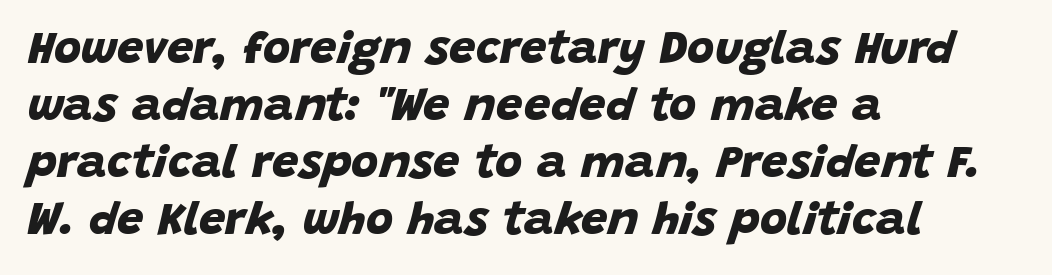
{"serif": "no", "bold": "yes", "weight": "bold", "width": "normal", "stroke_contrast": "low", "x_height": "large", "monospaced": "no", "underline": "no", "align": "left", "line_spacing_ratio": 1.21, "letter_spacing": "normal", "letter_spacing_em": 0.0, "glyph_px": 47}
